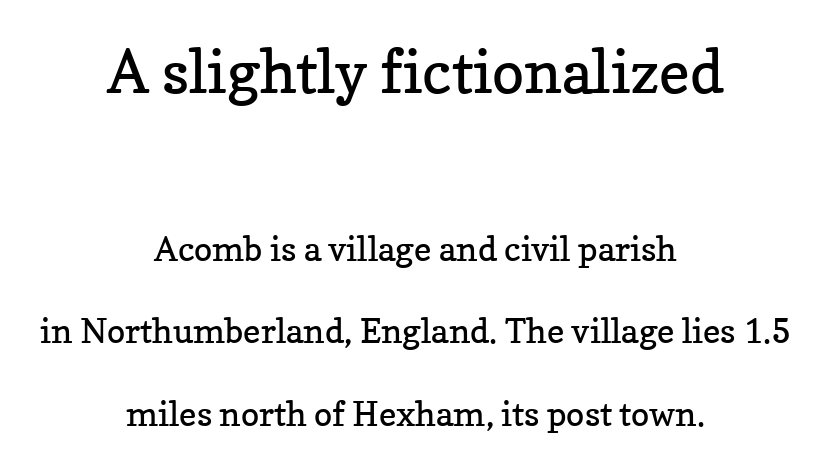
{"serif": "yes", "italic": "no", "bold": "no", "weight": "regular", "width": "normal", "stroke_contrast": "low", "x_height": "medium", "monospaced": "no", "underline": "no", "align": "center", "line_spacing": "loose", "line_spacing_ratio": 2.42, "letter_spacing": "normal", "letter_spacing_em": 0.0, "larger_block": "first", "size_ratio": 1.76, "glyph_px": 60}
